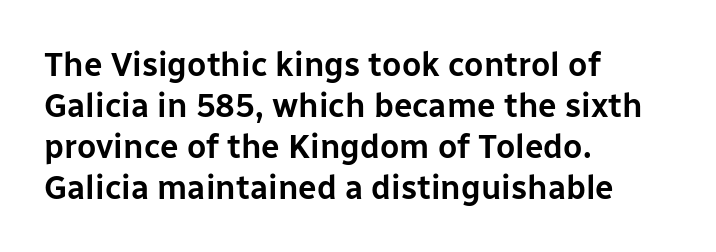
The image shows 33 px sans-serif type, upright; set left-aligned, line spacing 1.24x, normal letter spacing, not underlined; low stroke contrast and a medium x-height.
